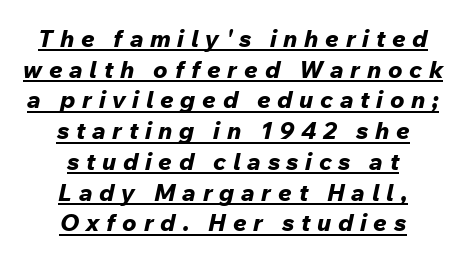
The image shows 24 px bold type, italic (leaning right); set centered, normal line spacing (1.28x), unusually wide letter spacing (+0.28 em), underlined.
